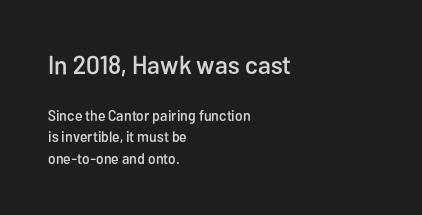
{"italic": "no", "underline": "no", "align": "left", "line_spacing": "normal", "line_spacing_ratio": 1.43, "letter_spacing": "normal", "letter_spacing_em": 0.0, "larger_block": "first", "size_ratio": 1.73, "glyph_px": 26}
